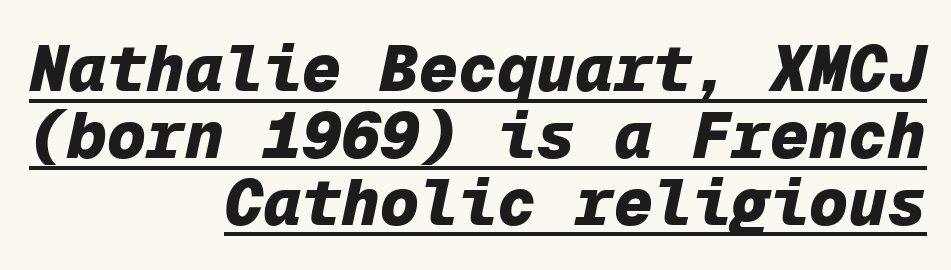
Q: Is the text bold? A: Yes.
Q: Is the text italic (slanted)? A: Yes, it leans right by about 12 degrees.
Q: Is the text underlined? A: Yes.
Q: How is the paragraph aligned? A: Right-aligned.
Q: Is the spacing between letters normal or unusually wide? A: Normal.
Q: Is the spacing between lines tight, normal or loose? A: Tight.
Q: Width (condensed, normal, or wide)? A: Normal.
Q: Stroke contrast? A: Low.
Q: x-height? A: Medium.
Q: Monospaced? A: Yes.
